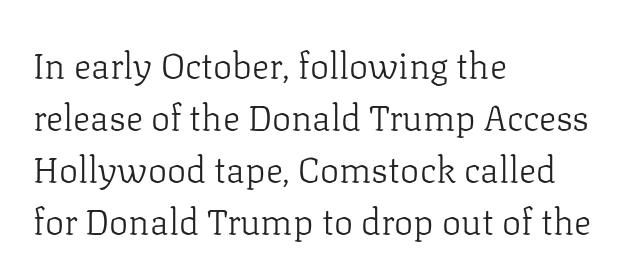
Looks like regular typesetting: each glyph gets only the width it needs. Casual observation: everything's shoved over to the left. The typeface chosen for these lines features serifs. A typesetter would mark this as roman, not italic.
